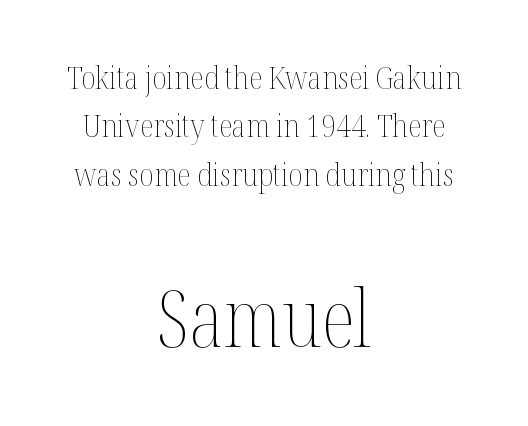
Compared with a typical body face, this is equally light or lighter still. Style check: upright. Descenders are the only things crossing below the line. Each letter keeps its own natural width here, so spacing adapts to shape.
